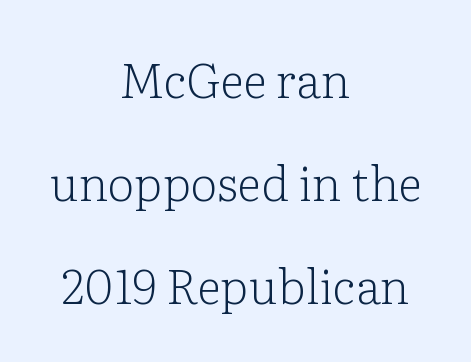
The image shows 48 px light serif type, upright; set centered, loose line spacing (2.15x), normal letter spacing, not underlined; low stroke contrast and a medium x-height.
